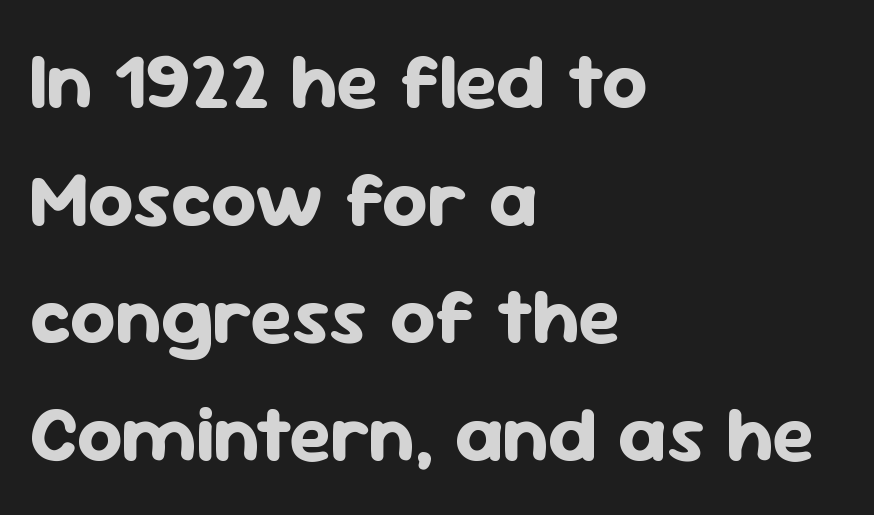
Look at the tracking — it's just the regular setting, nothing added. Does the leading feel generous? No, just average. Italic? Not at all — the glyphs are vertical. Each letter's strokes conclude bluntly, with no projecting serifs.
